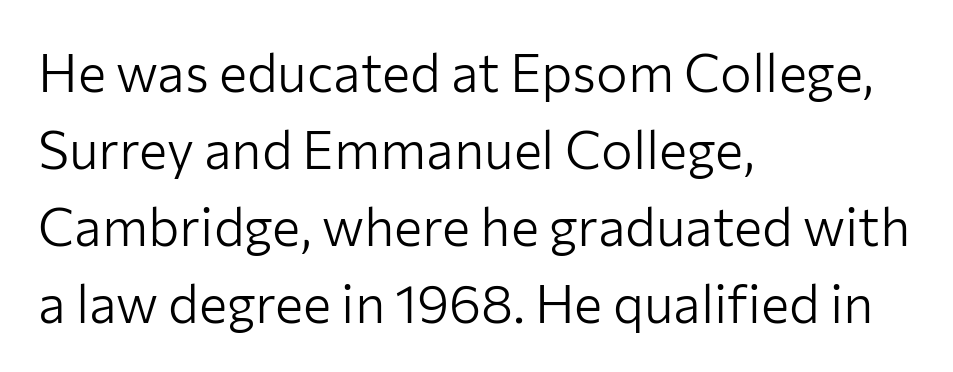
{"serif": "no", "italic": "no", "bold": "no", "weight": "light", "width": "normal", "stroke_contrast": "low", "x_height": "medium", "monospaced": "no", "underline": "no", "align": "left", "line_spacing": "normal", "line_spacing_ratio": 1.45, "letter_spacing": "normal", "letter_spacing_em": 0.0, "glyph_px": 53}
